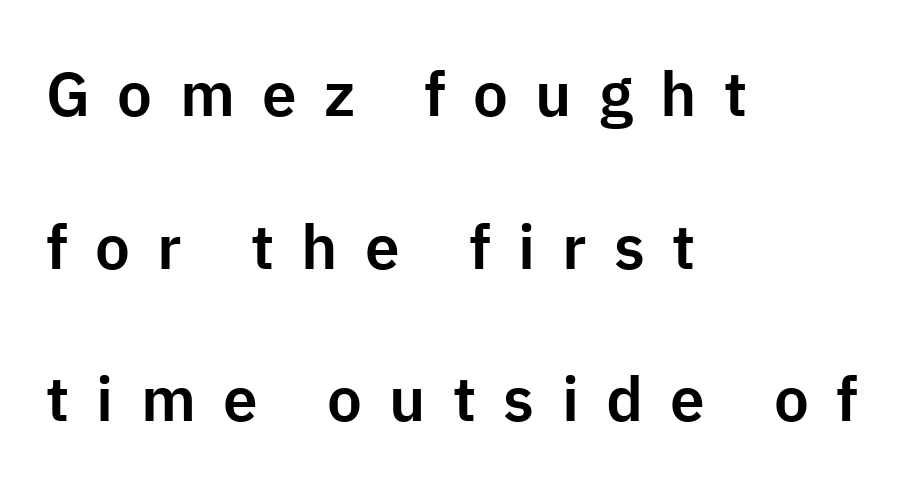
Q: Is the text italic (slanted)? A: No, it is upright.
Q: Is the typeface a serif or a sans-serif typeface? A: Sans-serif.
Q: Is the text underlined? A: No.
Q: How is the paragraph aligned? A: Left-aligned.
Q: Is the spacing between letters normal or unusually wide? A: Unusually wide.
Q: Is the spacing between lines tight, normal or loose? A: Loose.
Q: Width (condensed, normal, or wide)? A: Normal.
Q: Stroke contrast? A: Low.
Q: x-height? A: Medium.
Q: Monospaced? A: No.
